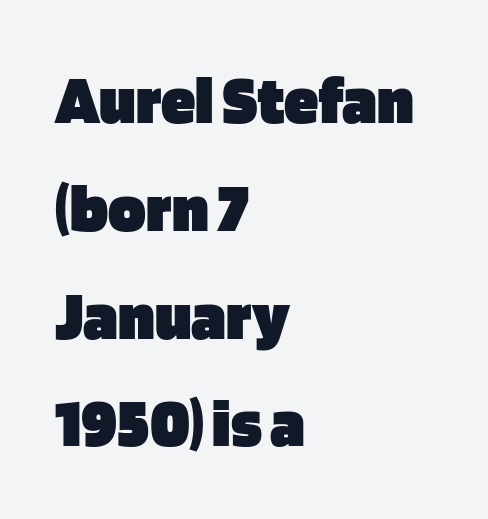
{"serif": "no", "italic": "no", "bold": "yes", "weight": "heavy", "width": "normal", "stroke_contrast": "low", "x_height": "large", "monospaced": "no", "underline": "no", "align": "left", "line_spacing": "normal", "line_spacing_ratio": 1.54, "letter_spacing": "normal", "letter_spacing_em": 0.0, "glyph_px": 70}
